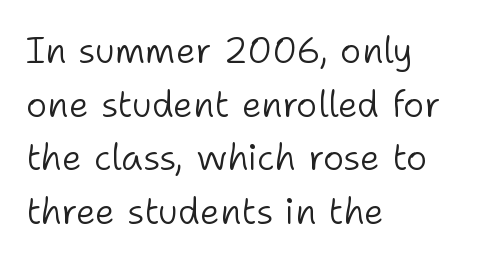
Stroke thickness stays within the range of a standard reading face or lighter. The letters sit at their default tracking, neither squeezed nor spread. The paragraph has a hard left edge and a soft right edge. The type family on display is of the sans-serif kind.
